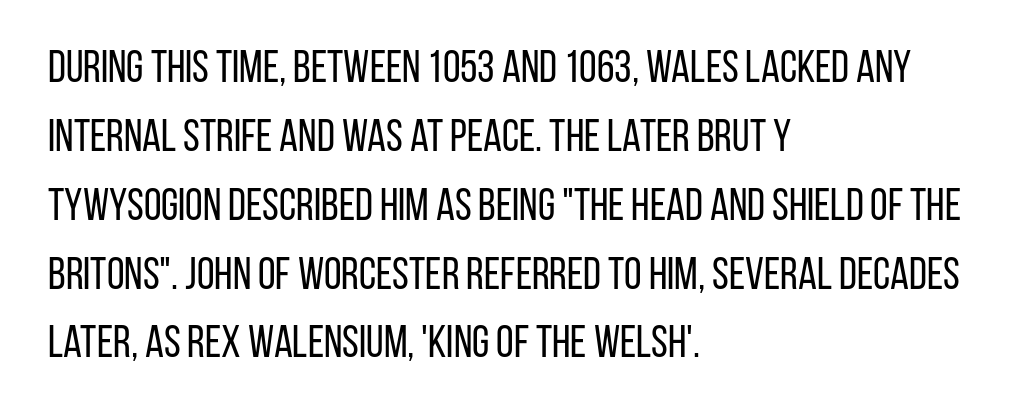
The image shows 45 px regular-weight, condensed sans-serif type, upright; set left-aligned, normal line spacing (1.53x), normal letter spacing, not underlined; low stroke contrast and a large x-height.
